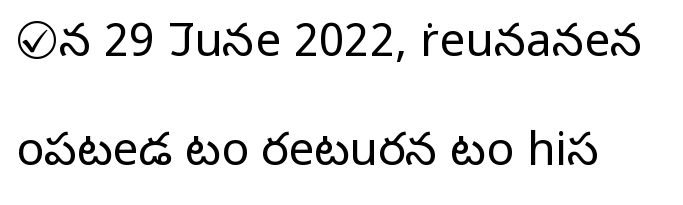
{"serif": "no", "italic": "no", "bold": "no", "weight": "light", "width": "normal", "stroke_contrast": "low", "x_height": "medium", "monospaced": "no", "underline": "no", "align": "left", "line_spacing": "loose", "line_spacing_ratio": 2.38, "letter_spacing": "normal", "letter_spacing_em": 0.0, "glyph_px": 46}
